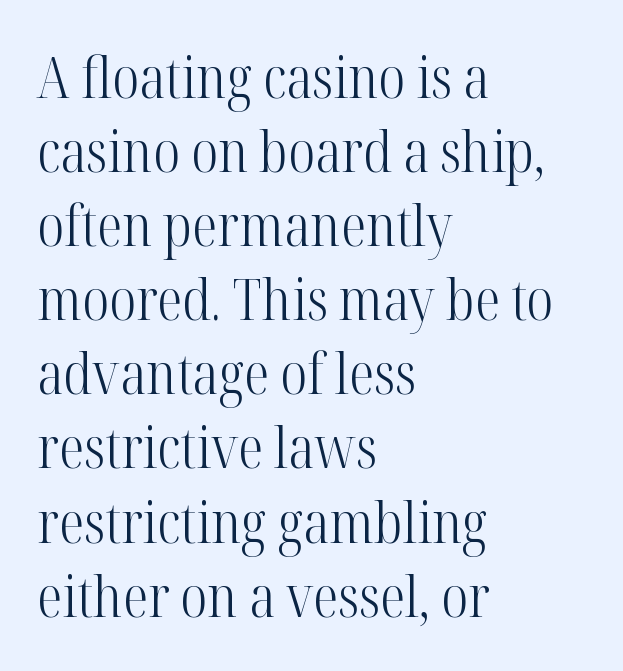
The image shows 57 px light, condensed serif type, upright; set left-aligned, normal line spacing (1.3x), normal letter spacing, not underlined; high stroke contrast and a medium x-height.
